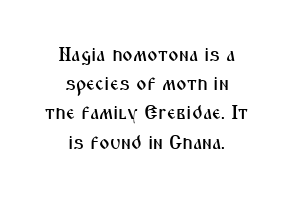
The area under the type is left untouched. This sample keeps an unexceptional amount of space between lines. The compositor balanced each line on the midline. Default kerning and tracking; the words read as compact shapes. Posture: upright roman.
